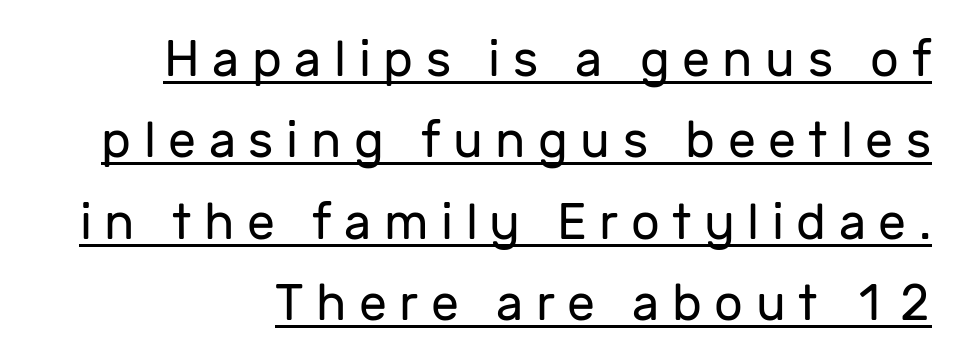
Q: Is the text bold? A: No.
Q: Is the text italic (slanted)? A: No, it is upright.
Q: Is the typeface a serif or a sans-serif typeface? A: Sans-serif.
Q: Is the text underlined? A: Yes.
Q: How is the paragraph aligned? A: Right-aligned.
Q: Is the spacing between letters normal or unusually wide? A: Unusually wide.
Q: Is the spacing between lines tight, normal or loose? A: Normal.
Q: Width (condensed, normal, or wide)? A: Normal.
Q: Stroke contrast? A: Low.
Q: x-height? A: Medium.
Q: Monospaced? A: No.
